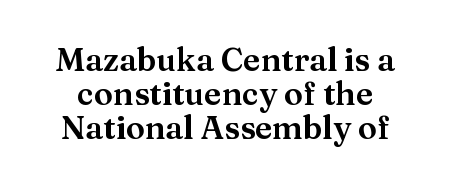
{"serif": "yes", "italic": "no", "width": "normal", "stroke_contrast": "medium", "x_height": "medium", "monospaced": "no", "underline": "no", "line_spacing": "tight", "line_spacing_ratio": 1.07, "letter_spacing": "normal", "letter_spacing_em": 0.0, "glyph_px": 32}
